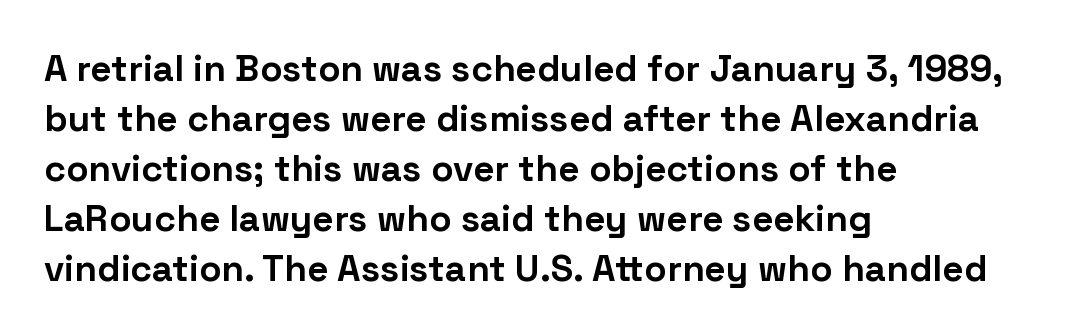
Quick note: interline space is typical. Ordinary non-slanted type is in use. Is the block centered? No — it sits flush against the left margin. Each letter's strokes conclude bluntly, with no projecting serifs.
